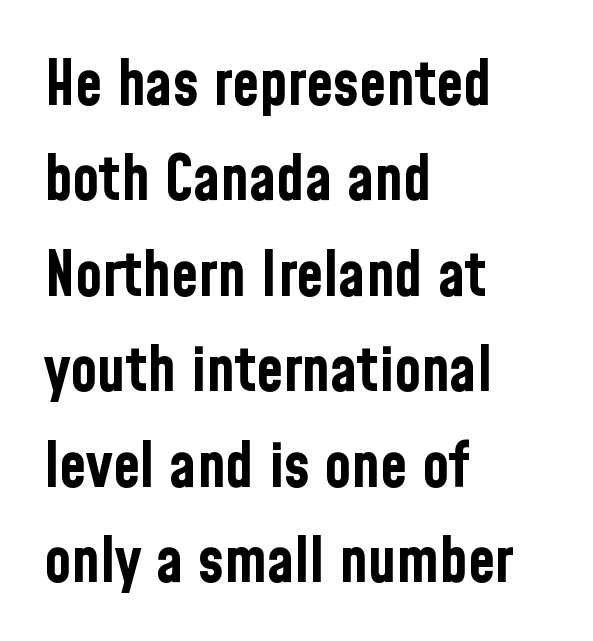
The image shows 62 px bold, condensed sans-serif type, upright; set left-aligned, normal line spacing (1.54x), normal letter spacing, not underlined; low stroke contrast and a medium x-height.
